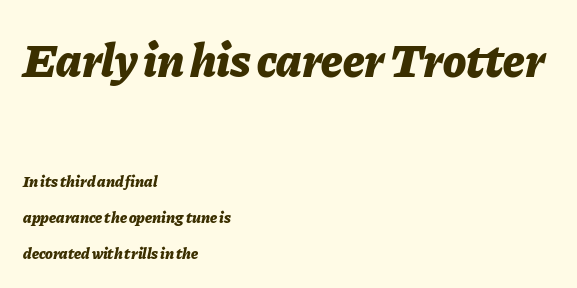
The image shows 48 px bold type, italic (leaning right); set left-aligned, loose line spacing (2.25x), normal letter spacing, not underlined; the first (top) block is 3.0x larger; low stroke contrast and a medium x-height.
